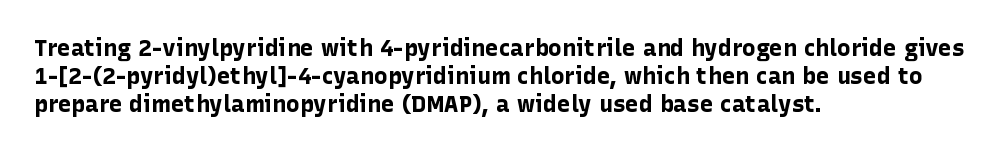
Q: Is the text bold? A: Yes.
Q: Is the text italic (slanted)? A: No, it is upright.
Q: Is the text underlined? A: No.
Q: How is the paragraph aligned? A: Left-aligned.
Q: Is the spacing between letters normal or unusually wide? A: Normal.
